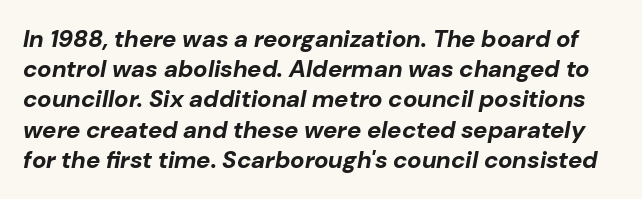
The axis of the letterforms is tilted away from vertical. You could call the tracking neutral — neither tight nor loose. What's the leading like? Ordinary, nothing unusual. This rendering features lettering with no underline.
